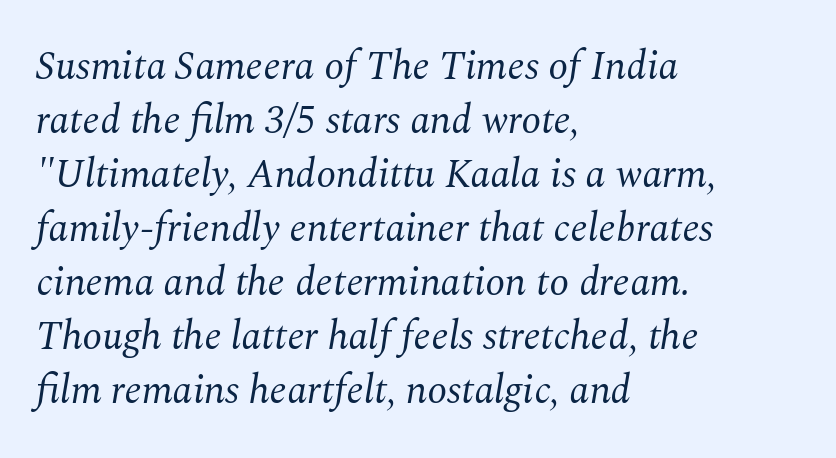
Q: Is the text bold? A: No.
Q: Is the text italic (slanted)? A: Yes, it leans right by about 10 degrees.
Q: Is the typeface a serif or a sans-serif typeface? A: Serif.
Q: Is the text underlined? A: No.
Q: How is the paragraph aligned? A: Left-aligned.
Q: Is the spacing between letters normal or unusually wide? A: Normal.
Q: Is the spacing between lines tight, normal or loose? A: Normal.
Q: Width (condensed, normal, or wide)? A: Normal.
Q: Stroke contrast? A: Medium.
Q: x-height? A: Medium.
Q: Monospaced? A: No.
